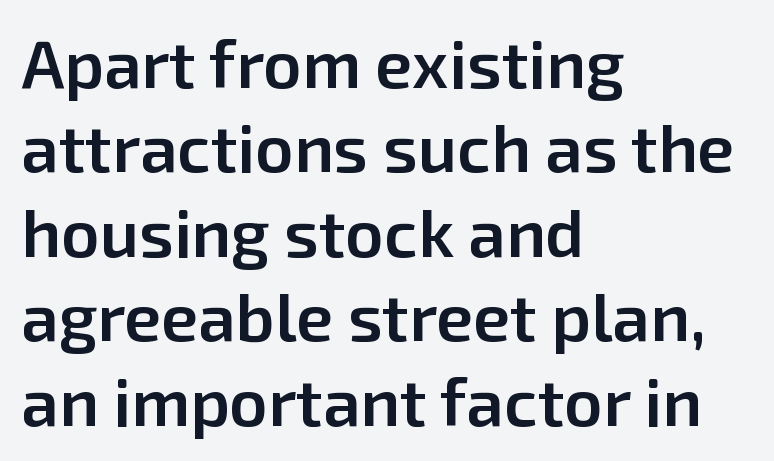
The image shows 67 px semibold sans-serif type, upright; set left-aligned, normal line spacing (1.26x), normal letter spacing, not underlined; low stroke contrast and a medium x-height.
